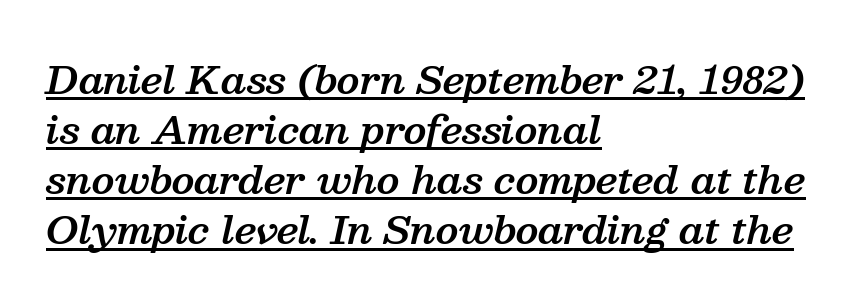
This rendering leaves character spacing at its baseline value. The rag falls on the right side of this text block. The rendering uses a moderate line-height, typical for paragraphs. I'd describe the lettering as semibold — firm but not a full bold. Think of a printed novel: that variable character pitch is what you see here.
